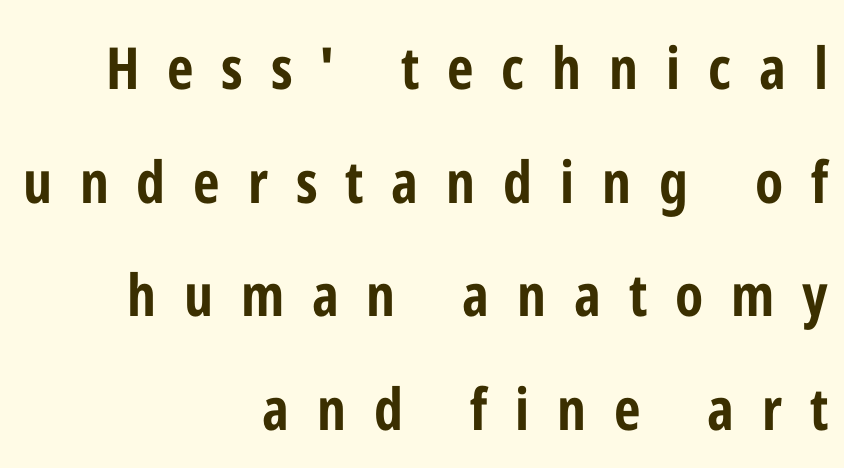
The passage shown is typed in a proportional face where columns would drift. These lines were composed using upright roman letters. Short note: letters widely spaced. The characters display no serif detailing; their extremities are plain.
